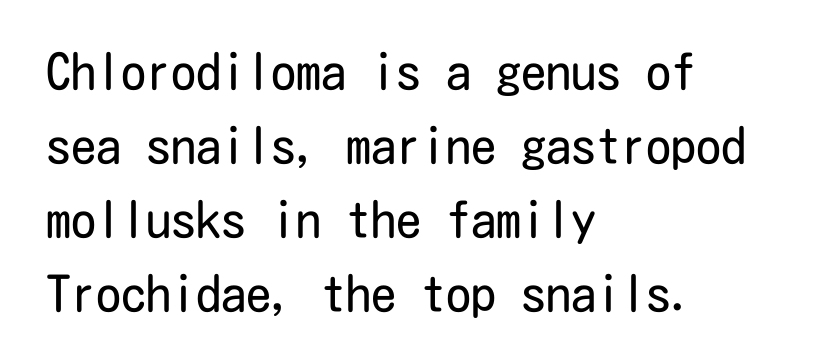
Q: Is the text bold? A: No.
Q: Is the text italic (slanted)? A: No, it is upright.
Q: Is the typeface a serif or a sans-serif typeface? A: Sans-serif.
Q: Is the text underlined? A: No.
Q: How is the paragraph aligned? A: Left-aligned.
Q: Is the spacing between letters normal or unusually wide? A: Normal.
Q: Is the spacing between lines tight, normal or loose? A: Normal.
Q: Width (condensed, normal, or wide)? A: Condensed.
Q: Stroke contrast? A: Low.
Q: x-height? A: Medium.
